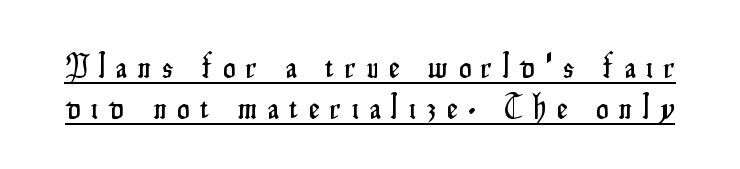
Quick note: not italic, upright. You can see a thin bar hugging the bottom of the glyphs. Glyph-to-glyph distance is far greater than everyday printed text. Looks like regular typesetting: each glyph gets only the width it needs.
